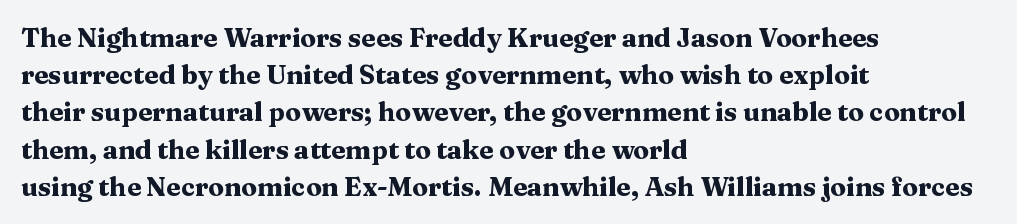
{"italic": "no", "bold": "yes", "underline": "no", "align": "left", "line_spacing": "normal", "line_spacing_ratio": 1.43, "letter_spacing": "normal", "letter_spacing_em": 0.0, "glyph_px": 26}
